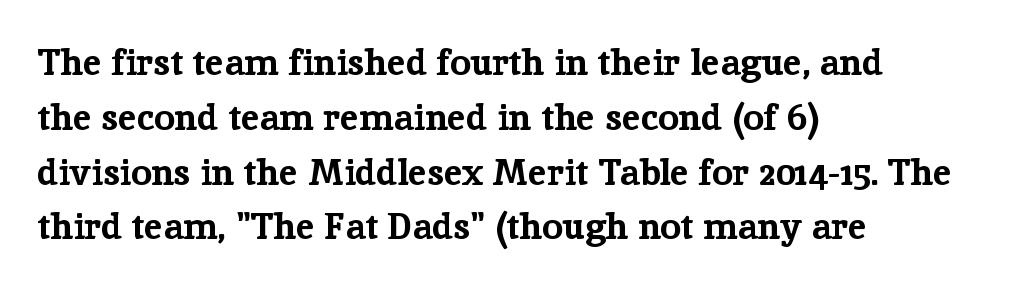
{"serif": "yes", "italic": "no", "bold": "yes", "weight": "bold", "width": "normal", "stroke_contrast": "low", "x_height": "medium", "monospaced": "no", "underline": "no", "align": "left", "line_spacing": "normal", "line_spacing_ratio": 1.48, "letter_spacing": "normal", "letter_spacing_em": 0.0, "glyph_px": 37}
